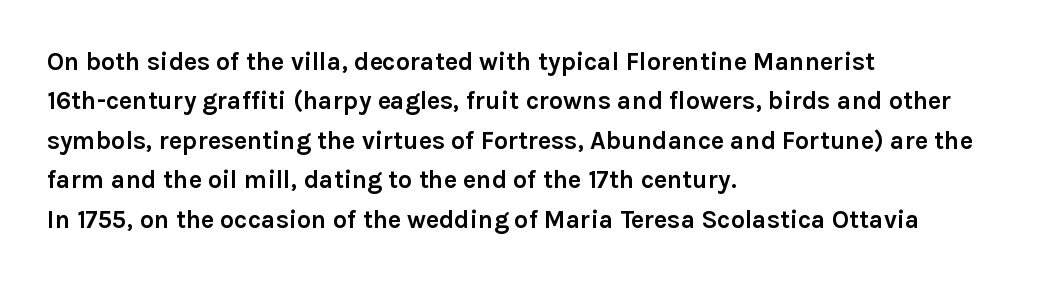
{"italic": "no", "bold": "yes", "underline": "no", "align": "left", "line_spacing": "normal", "line_spacing_ratio": 1.58, "letter_spacing": "normal", "letter_spacing_em": 0.0, "glyph_px": 25}
